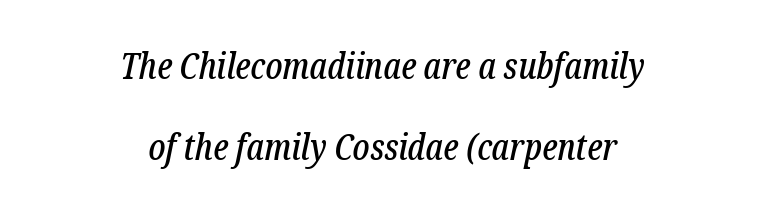
The image shows 36 px condensed serif type, italic (leaning right); set centered, loose line spacing (2.26x), normal letter spacing, not underlined; low stroke contrast and a medium x-height.
